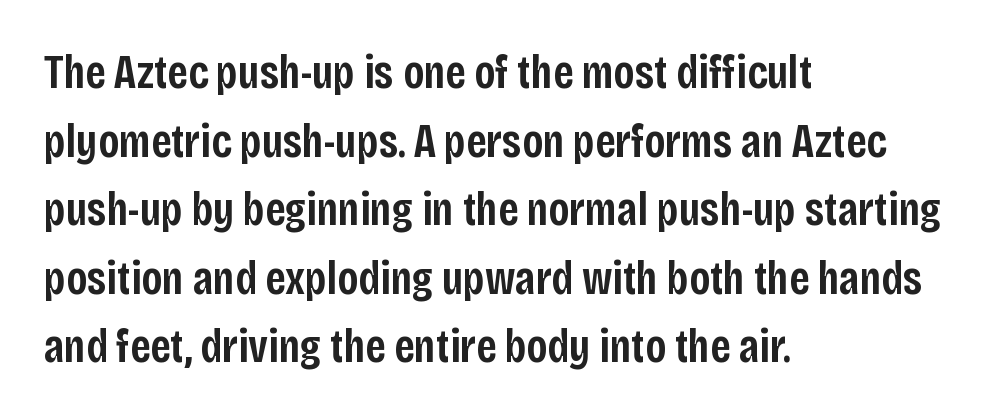
{"serif": "no", "italic": "no", "bold": "semi", "weight": "semibold", "width": "condensed", "stroke_contrast": "low", "x_height": "large", "monospaced": "no", "underline": "no", "align": "left", "line_spacing": "normal", "line_spacing_ratio": 1.46, "letter_spacing": "normal", "letter_spacing_em": 0.0, "glyph_px": 47}
